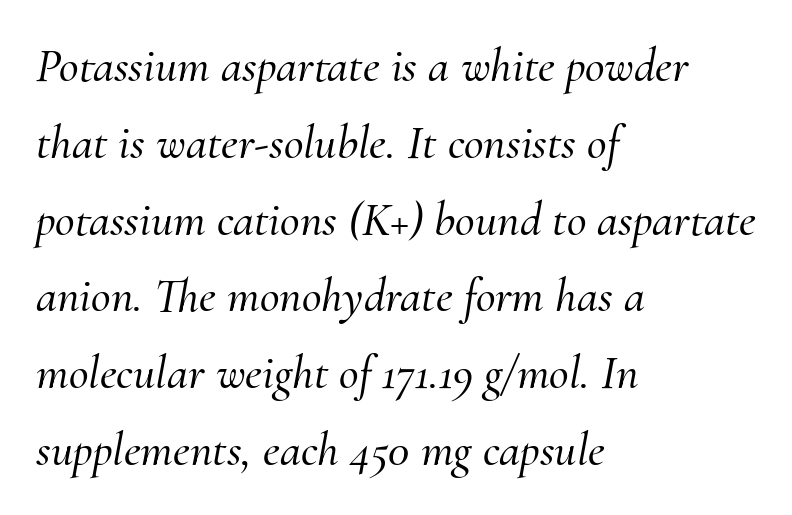
The axis of the letterforms is tilted away from vertical. A typesetter would call this proportional, since set widths differ per character. Type style note: has serifs. Is there much room between lines? A standard amount, neither cramped nor airy. Is the block centered? No — it sits flush against the left margin.
